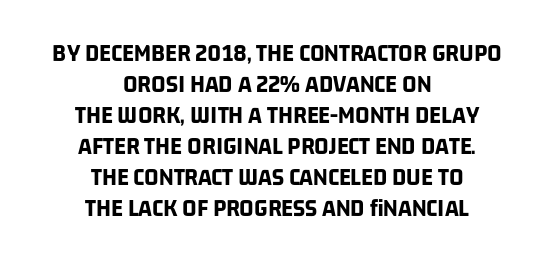
Q: Is the text bold? A: Yes.
Q: Is the text underlined? A: No.
Q: How is the paragraph aligned? A: Centered.
Q: Is the spacing between letters normal or unusually wide? A: Normal.
